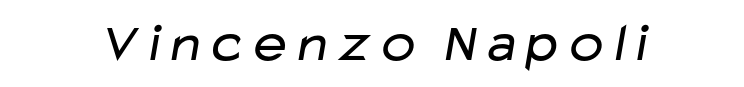
{"serif": "no", "bold": "no", "weight": "regular", "width": "wide", "stroke_contrast": "low", "x_height": "medium", "monospaced": "no", "underline": "no", "letter_spacing": "normal", "letter_spacing_em": 0.0, "glyph_px": 55}
